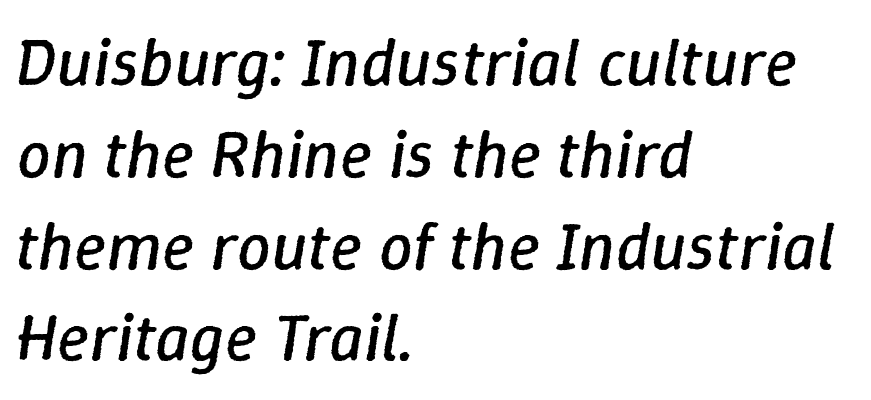
{"italic": "yes", "lean": "right", "slant_degrees": 9, "bold": "no", "weight": "regular", "width": "normal", "stroke_contrast": "low", "x_height": "medium", "monospaced": "no", "underline": "no", "align": "left", "line_spacing": "normal", "line_spacing_ratio": 1.37, "letter_spacing": "normal", "letter_spacing_em": 0.0, "glyph_px": 67}
